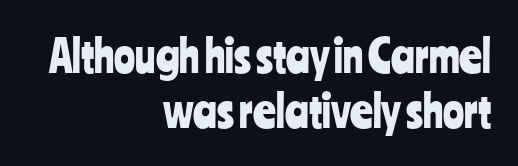
The ragged edge is on the left, which tells us the setting is flush right. The passage shown stacks its lines at a standard gap. Varying glyph widths throughout — classic text-font behaviour. Check the space under the baseline: it is left empty. The letters carry no serifs — their stems end cleanly without finishing strokes. Ordinary non-slanted type is in use.
